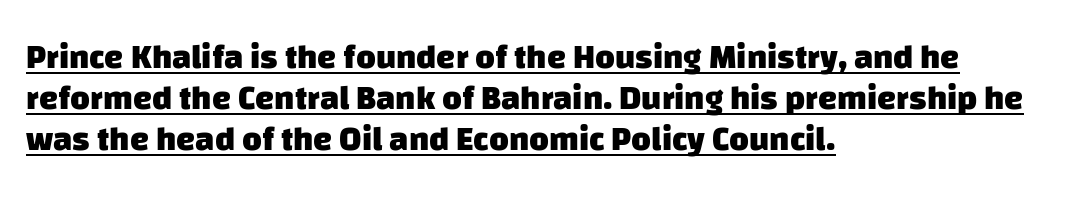
The image shows 34 px heavy sans-serif type; set left-aligned, line spacing 1.21x, normal letter spacing, underlined; low stroke contrast and a large x-height.
